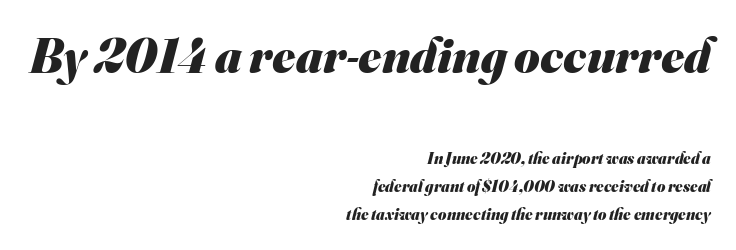
This sample uses plain, unmodified letter spacing. Examine the stroke ends and you'll find no serifs. On the weight axis this lands at bold, roughly 700. Spacing verdict: proportional, widths tailored to each character. Alignment: flush right.
